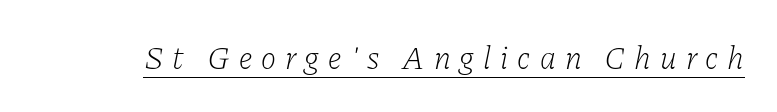
The image shows 32 px light serif type, italic (leaning right); set unusually wide letter spacing (+0.28 em), underlined; low stroke contrast and a medium x-height.
